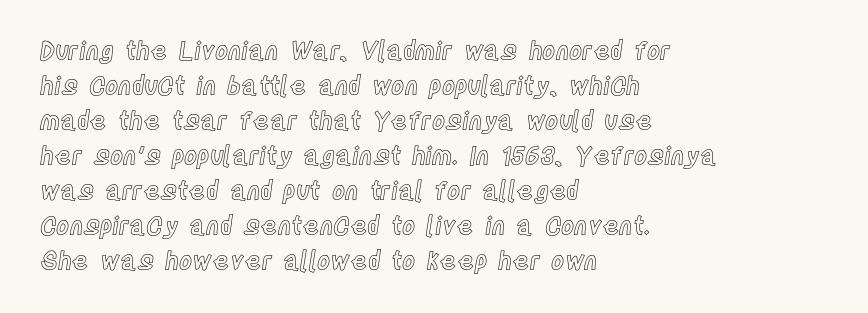
The image shows 25 px text type; set left-aligned, normal line spacing (1.4x), normal letter spacing, not underlined.
